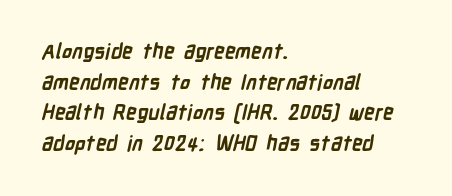
{"bold": "yes", "underline": "no", "align": "left", "line_spacing": "normal", "line_spacing_ratio": 1.46, "letter_spacing": "normal", "letter_spacing_em": 0.0, "glyph_px": 21}
